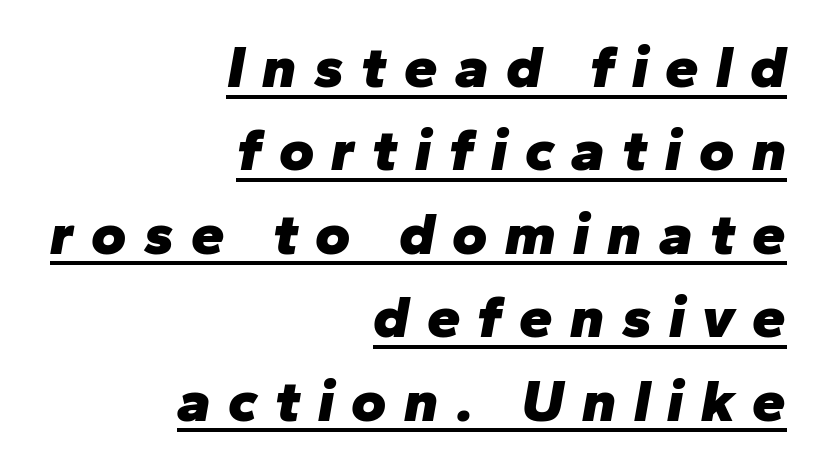
{"italic": "yes", "lean": "right", "slant_degrees": 10, "bold": "yes", "weight": "heavy", "width": "normal", "stroke_contrast": "low", "x_height": "medium", "monospaced": "no", "underline": "yes", "align": "right", "line_spacing": "normal", "line_spacing_ratio": 1.39, "letter_spacing": "wide", "letter_spacing_em": 0.29, "glyph_px": 60}
